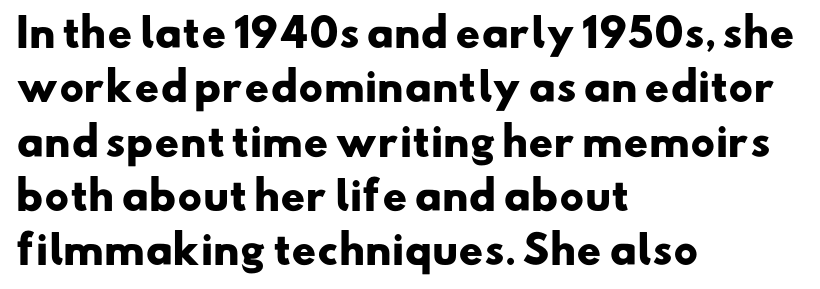
The image shows 38 px heavy, wide sans-serif type; set left-aligned, normal line spacing (1.43x), normal letter spacing, not underlined; low stroke contrast and a small x-height.
